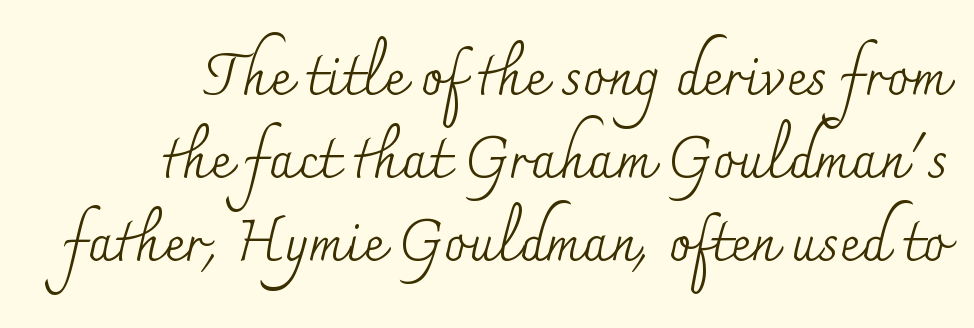
{"serif": "yes", "bold": "no", "weight": "regular", "width": "normal", "stroke_contrast": "medium", "x_height": "small", "monospaced": "no", "underline": "no", "line_spacing": "normal", "line_spacing_ratio": 1.46, "letter_spacing": "normal", "letter_spacing_em": 0.0, "glyph_px": 57}
